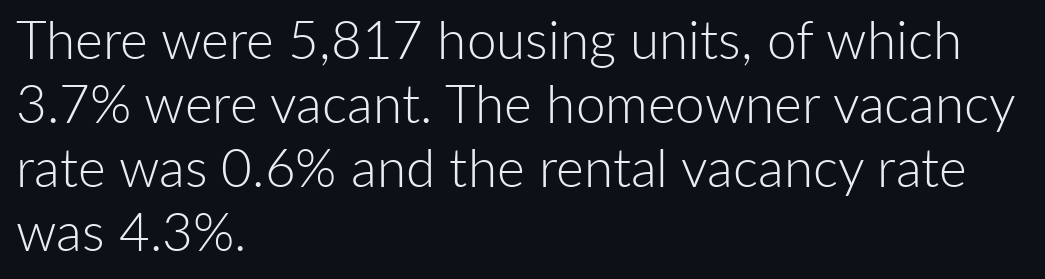
The image shows 53 px light sans-serif type, upright; set left-aligned, line spacing 1.21x, normal letter spacing, not underlined; low stroke contrast and a medium x-height.
